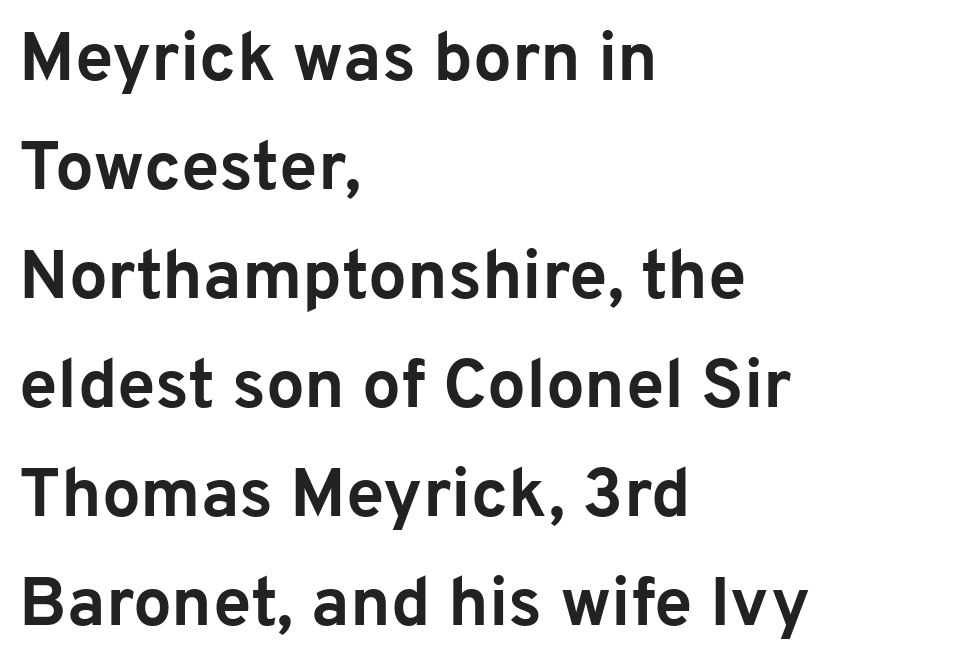
The image shows 69 px bold sans-serif type, upright; set left-aligned, normal line spacing (1.58x), normal letter spacing, not underlined; low stroke contrast and a medium x-height.
